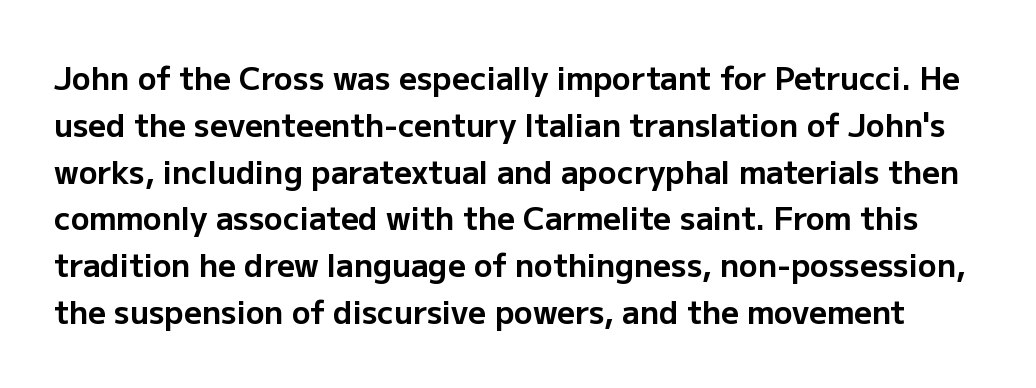
The words here are not underlined. Character widths vary here, with narrow letters taking less room than wide ones. Line spacing here is normal. No extra tracking has been applied to these lines.
